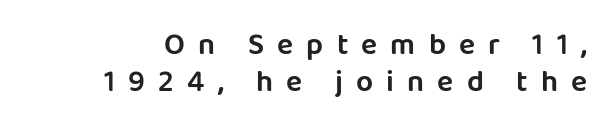
The image shows 30 px sans-serif type, upright; set right-aligned, line spacing 1.22x, unusually wide letter spacing (+0.44 em), not underlined; low stroke contrast and a large x-height.
